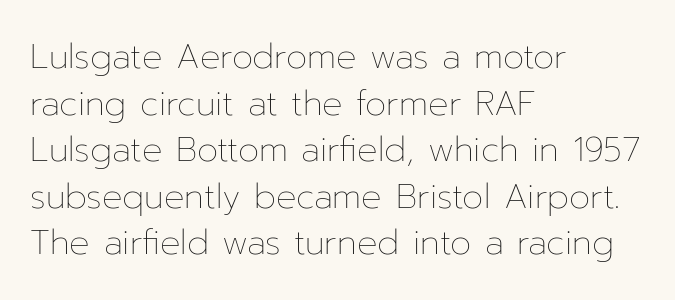
This sample keeps an unexceptional amount of space between lines. Do the characters align in a grid? No, the font is proportional. Counters stay open thanks to moderate or lighter strokes. The lines in this sample share a left origin and differ only in where they stop. Each row of text sits above clean, open space.
